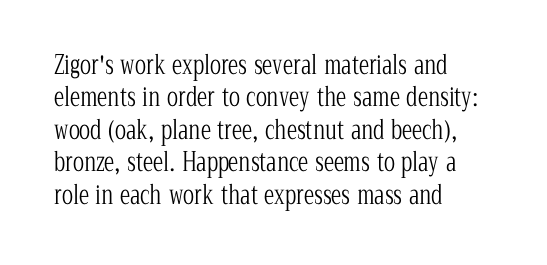
The image shows 26 px text type, upright; set left-aligned, normal line spacing (1.25x), normal letter spacing, not underlined.
